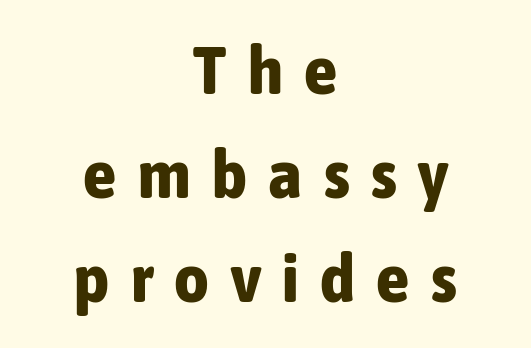
The image shows 67 px bold, condensed sans-serif type, upright; set centered, normal line spacing (1.55x), unusually wide letter spacing (+0.32 em), not underlined; low stroke contrast and a medium x-height.
